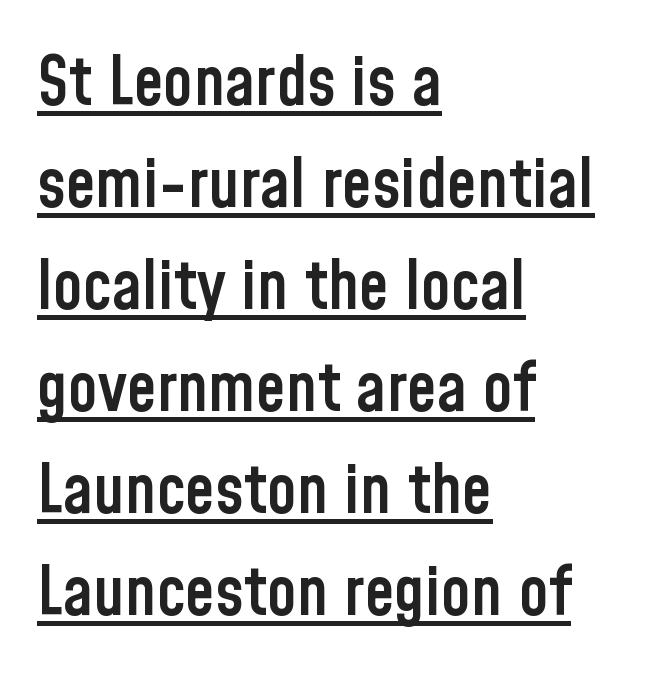
Q: Is the text bold? A: Semi-bold.
Q: Is the text italic (slanted)? A: No, it is upright.
Q: Is the typeface a serif or a sans-serif typeface? A: Sans-serif.
Q: Is the text underlined? A: Yes.
Q: How is the paragraph aligned? A: Left-aligned.
Q: Is the spacing between letters normal or unusually wide? A: Normal.
Q: Is the spacing between lines tight, normal or loose? A: Normal.
Q: Width (condensed, normal, or wide)? A: Condensed.
Q: Stroke contrast? A: Low.
Q: x-height? A: Medium.
Q: Monospaced? A: No.
